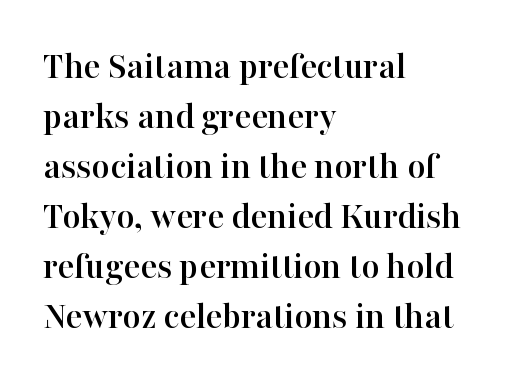
The image shows 39 px serif type, upright; set left-aligned, normal line spacing (1.28x), normal letter spacing, not underlined; high stroke contrast and a medium x-height.
